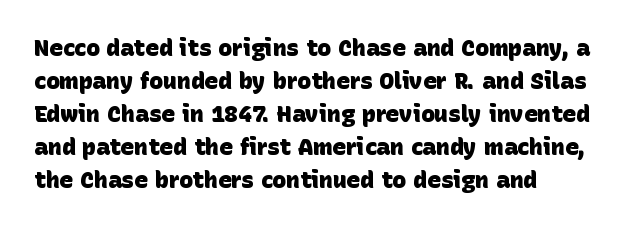
The image shows 23 px bold type; set normal line spacing (1.43x), normal letter spacing, not underlined.
